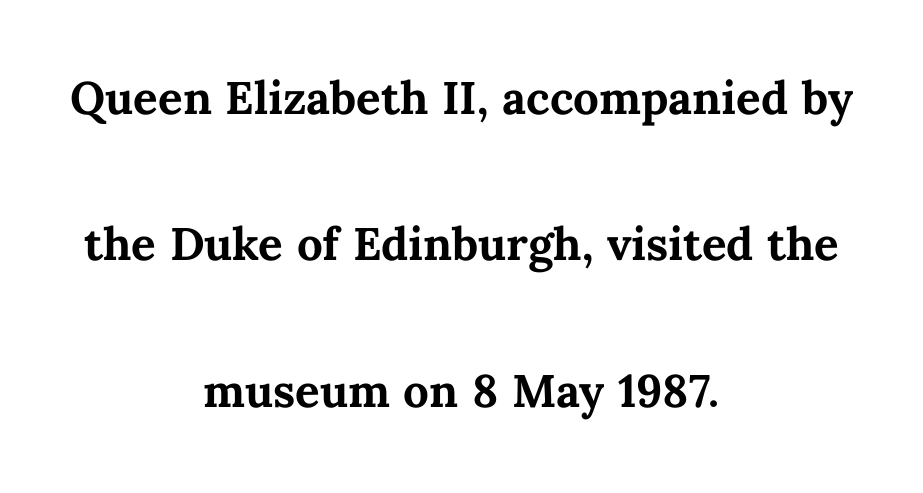
Q: Is the text bold? A: Yes.
Q: Is the text italic (slanted)? A: No, it is upright.
Q: Is the text underlined? A: No.
Q: How is the paragraph aligned? A: Centered.
Q: Is the spacing between letters normal or unusually wide? A: Normal.
Q: Is the spacing between lines tight, normal or loose? A: Loose.
Q: Width (condensed, normal, or wide)? A: Normal.
Q: Stroke contrast? A: Medium.
Q: x-height? A: Medium.
Q: Monospaced? A: No.
